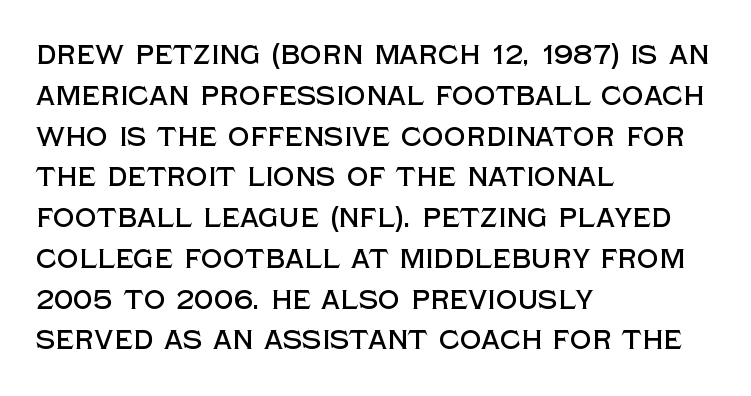
The typography opts for an upright posture over an oblique one. Descenders hang freely into open space. The rag falls on the right side of this text block. No extra tracking has been applied to these lines. Does the leading feel generous? No, just average.
